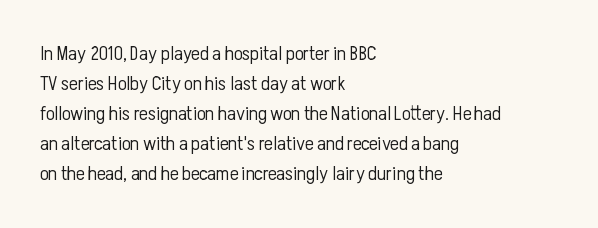
{"italic": "no", "bold": "no", "underline": "no", "align": "left", "line_spacing": "normal", "line_spacing_ratio": 1.5, "letter_spacing": "normal", "letter_spacing_em": 0.0, "glyph_px": 20}
